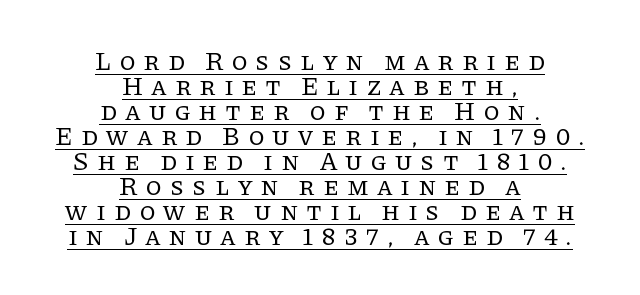
{"italic": "no", "bold": "no", "underline": "yes", "align": "center", "line_spacing": "tight", "line_spacing_ratio": 0.96, "letter_spacing": "wide", "letter_spacing_em": 0.31, "glyph_px": 26}
